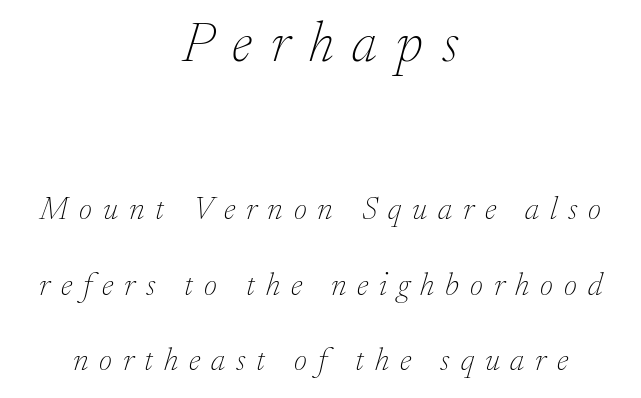
{"serif": "yes", "italic": "yes", "lean": "right", "slant_degrees": 17, "bold": "no", "weight": "thin", "width": "normal", "stroke_contrast": "low", "x_height": "small", "monospaced": "no", "underline": "no", "align": "center", "line_spacing": "loose", "line_spacing_ratio": 2.35, "letter_spacing": "wide", "letter_spacing_em": 0.34, "larger_block": "first", "size_ratio": 1.75, "glyph_px": 56}
